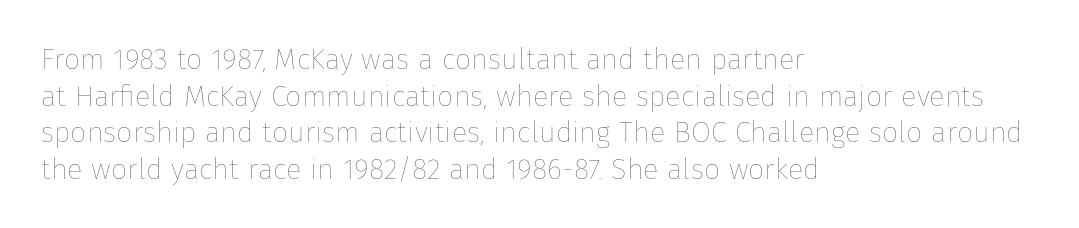
{"italic": "no", "bold": "no", "weight": "thin", "width": "normal", "stroke_contrast": "low", "x_height": "medium", "monospaced": "no", "underline": "no", "align": "left", "line_spacing": "normal", "line_spacing_ratio": 1.26, "letter_spacing": "normal", "letter_spacing_em": 0.0, "glyph_px": 29}
